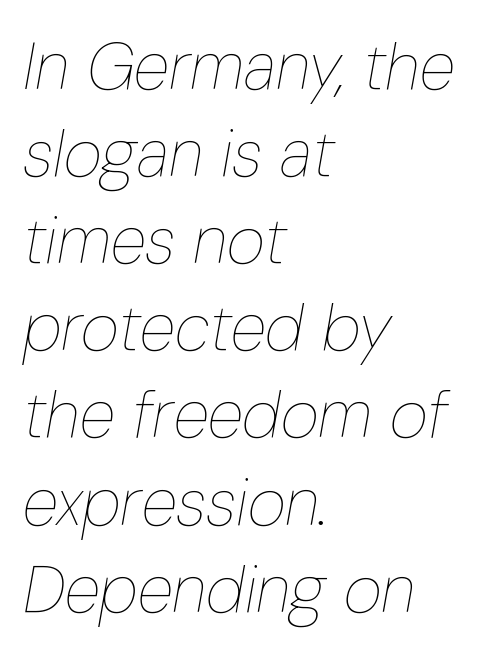
Descenders are the only things crossing below the line. Note the varied advance widths — an 'i' is clearly narrower than an 'm'. The specimen reads as italic at a glance. The letters sit at their default tracking, neither squeezed nor spread. In terms of leading, this rendering sits right in the middle.
